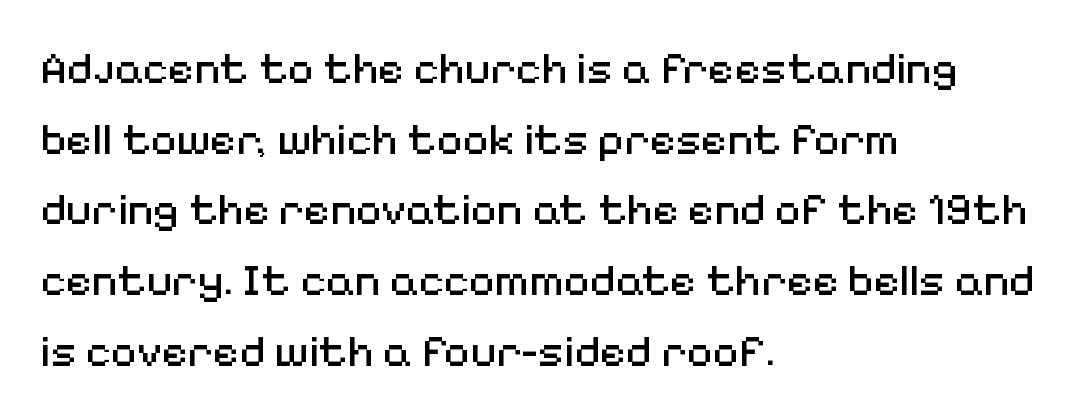
The tracking reads as untouched default to a designer's eye. The space between consecutive lines is moderate. Descenders hang freely into open space. You could not count columns in this text — the font is proportionally spaced. Each letter's strokes conclude bluntly, with no projecting serifs.
